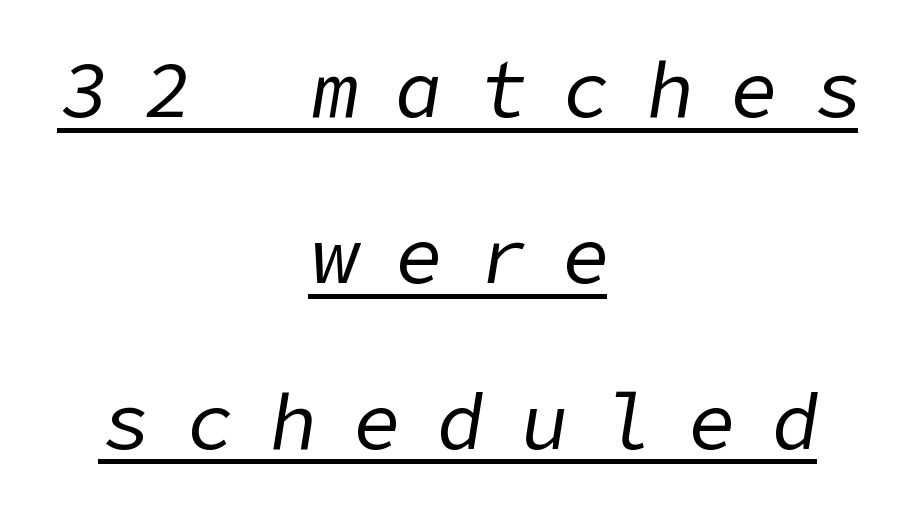
Q: Is the text bold? A: No.
Q: Is the text italic (slanted)? A: Yes, it leans right by about 9 degrees.
Q: Is the text underlined? A: Yes.
Q: How is the paragraph aligned? A: Centered.
Q: Is the spacing between letters normal or unusually wide? A: Unusually wide.
Q: Is the spacing between lines tight, normal or loose? A: Loose.
Q: Width (condensed, normal, or wide)? A: Normal.
Q: Stroke contrast? A: Low.
Q: x-height? A: Medium.
